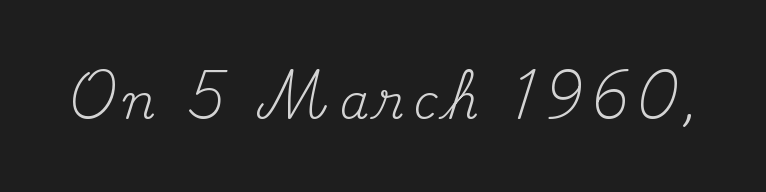
The image shows 47 px regular-weight serif type; set not underlined; medium stroke contrast and a small x-height.
